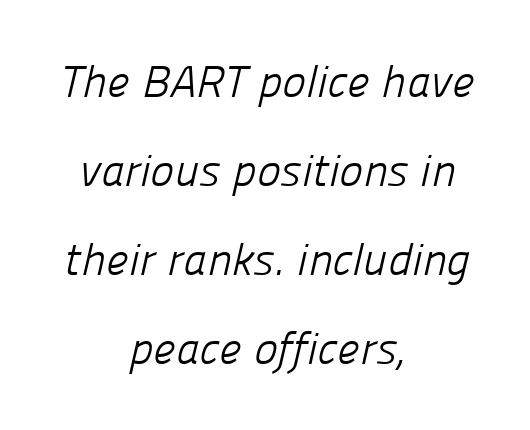
{"serif": "no", "bold": "no", "weight": "light", "width": "normal", "stroke_contrast": "low", "x_height": "medium", "monospaced": "no", "underline": "no", "align": "center", "line_spacing": "loose", "line_spacing_ratio": 1.98, "letter_spacing": "normal", "letter_spacing_em": 0.0, "glyph_px": 45}
